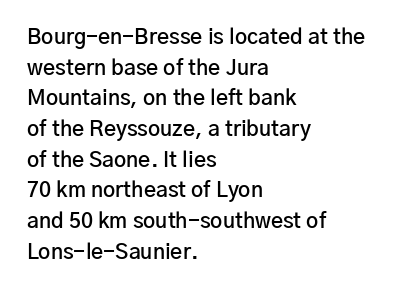
{"italic": "no", "bold": "semi", "underline": "no", "align": "left", "line_spacing": "normal", "line_spacing_ratio": 1.46, "letter_spacing": "normal", "letter_spacing_em": 0.0, "glyph_px": 21}
